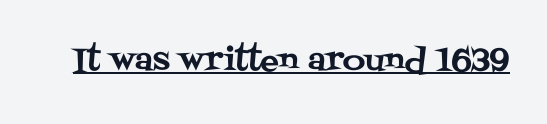
The image shows 31 px serif type, upright; set normal letter spacing, underlined; medium stroke contrast and a large x-height.
